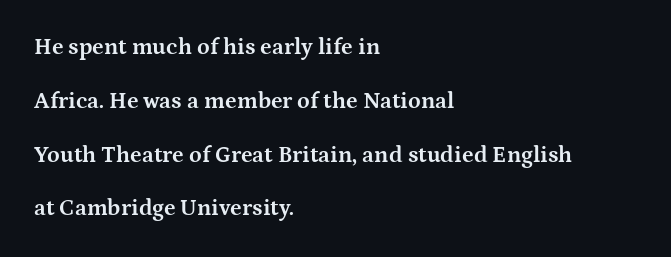
Q: Is the text bold? A: Yes.
Q: Is the text italic (slanted)? A: No, it is upright.
Q: Is the text underlined? A: No.
Q: How is the paragraph aligned? A: Left-aligned.
Q: Is the spacing between letters normal or unusually wide? A: Normal.
Q: Is the spacing between lines tight, normal or loose? A: Loose.
